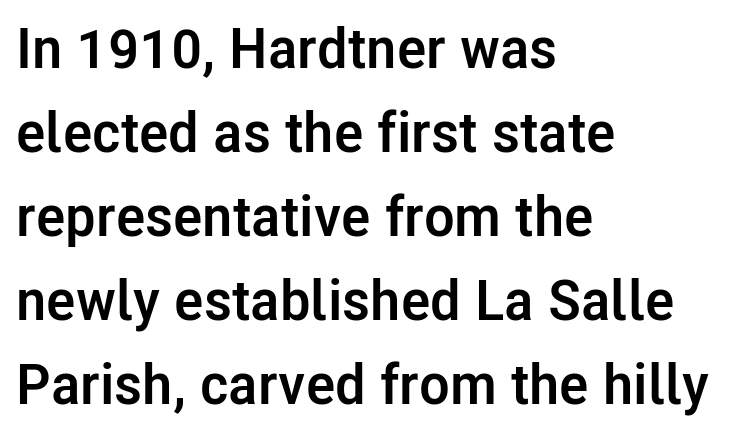
{"serif": "no", "italic": "no", "bold": "yes", "weight": "semibold", "width": "normal", "stroke_contrast": "low", "x_height": "medium", "monospaced": "no", "underline": "no", "align": "left", "line_spacing": "normal", "line_spacing_ratio": 1.5, "letter_spacing": "normal", "letter_spacing_em": 0.0, "glyph_px": 56}
